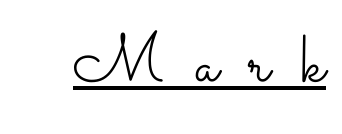
The image shows 68 px light, wide type; set unusually wide letter spacing (+0.46 em), underlined; low stroke contrast and a small x-height.
